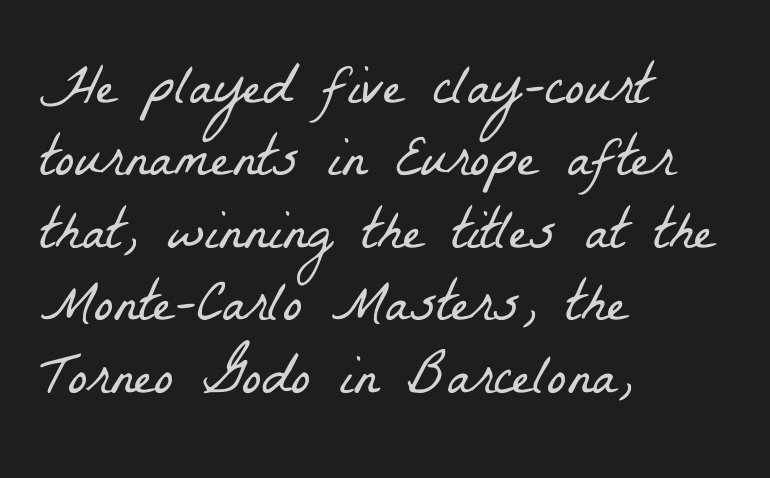
{"serif": "yes", "bold": "no", "weight": "light", "width": "condensed", "stroke_contrast": "low", "x_height": "medium", "monospaced": "no", "underline": "no", "align": "left", "line_spacing": "normal", "line_spacing_ratio": 1.25, "letter_spacing": "normal", "letter_spacing_em": 0.0, "glyph_px": 58}
